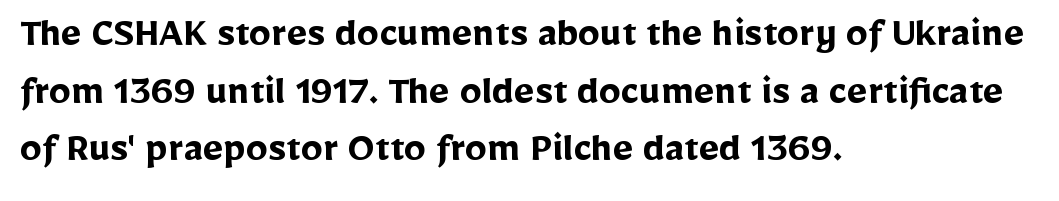
Q: Is the text bold? A: Yes.
Q: Is the text italic (slanted)? A: No, it is upright.
Q: Is the typeface a serif or a sans-serif typeface? A: Sans-serif.
Q: Is the text underlined? A: No.
Q: How is the paragraph aligned? A: Left-aligned.
Q: Is the spacing between letters normal or unusually wide? A: Normal.
Q: Is the spacing between lines tight, normal or loose? A: Normal.
Q: Width (condensed, normal, or wide)? A: Normal.
Q: Stroke contrast? A: Low.
Q: x-height? A: Medium.
Q: Monospaced? A: No.
